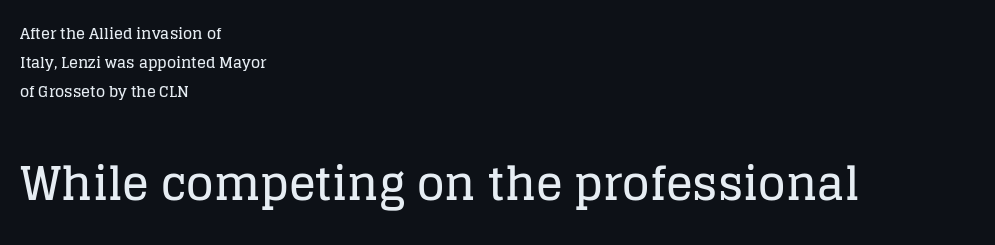
Q: Is the text italic (slanted)? A: No, it is upright.
Q: Is the typeface a serif or a sans-serif typeface? A: Serif.
Q: Is the text underlined? A: No.
Q: How is the paragraph aligned? A: Left-aligned.
Q: Is the spacing between letters normal or unusually wide? A: Normal.
Q: Is the spacing between lines tight, normal or loose? A: Loose.
Q: Which block of text is set in a larger size, the first (top) or the second (bottom)? A: The second (bottom) one.
Q: Width (condensed, normal, or wide)? A: Normal.
Q: Stroke contrast? A: Low.
Q: x-height? A: Large.
Q: Monospaced? A: No.
